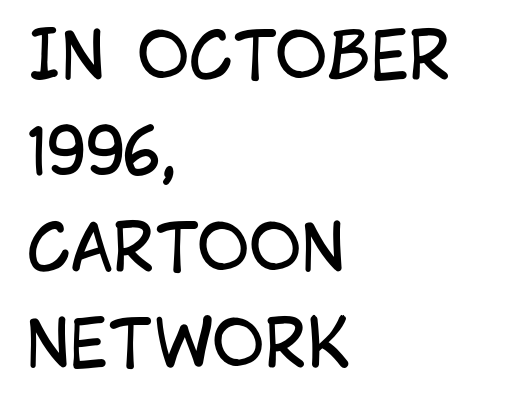
Rows of type keep a routine distance in the vertical direction. Nope, not italic — everything's standing straight. This rendering leaves character spacing at its baseline value. The designer went with a sans here, leaving each stem footless.
